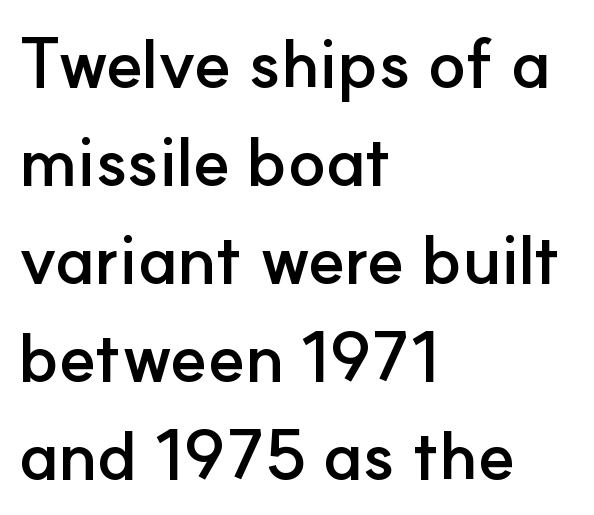
The image shows 69 px semibold sans-serif type, upright; set left-aligned, normal line spacing (1.42x), normal letter spacing, not underlined; low stroke contrast and a small x-height.
